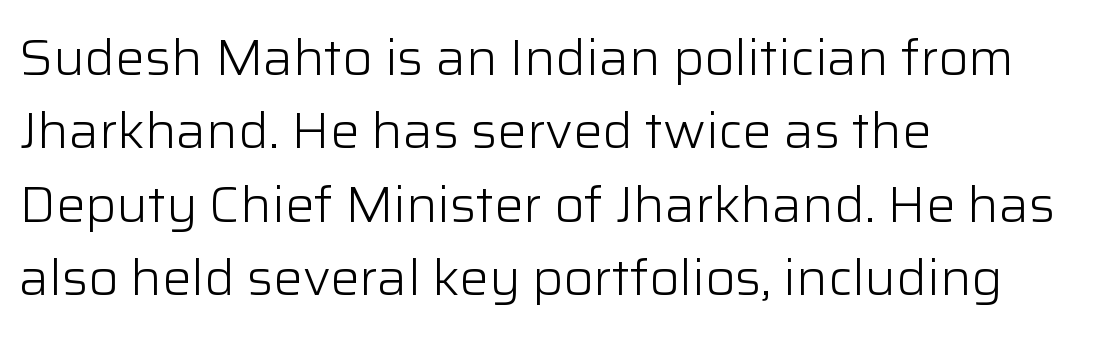
Q: Is the text bold? A: No.
Q: Is the text italic (slanted)? A: No, it is upright.
Q: Is the typeface a serif or a sans-serif typeface? A: Sans-serif.
Q: Is the text underlined? A: No.
Q: How is the paragraph aligned? A: Left-aligned.
Q: Is the spacing between letters normal or unusually wide? A: Normal.
Q: Is the spacing between lines tight, normal or loose? A: Normal.
Q: Width (condensed, normal, or wide)? A: Normal.
Q: Stroke contrast? A: Low.
Q: x-height? A: Medium.
Q: Monospaced? A: No.
